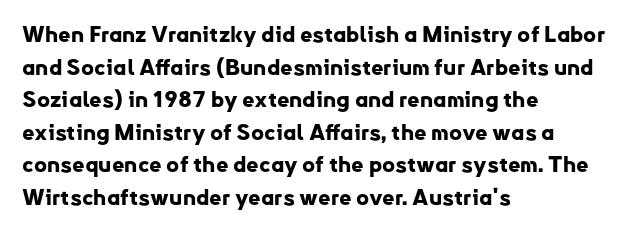
Q: Is the text bold? A: Yes.
Q: Is the text italic (slanted)? A: No, it is upright.
Q: Is the text underlined? A: No.
Q: How is the paragraph aligned? A: Left-aligned.
Q: Is the spacing between letters normal or unusually wide? A: Normal.
Q: Is the spacing between lines tight, normal or loose? A: Normal.
